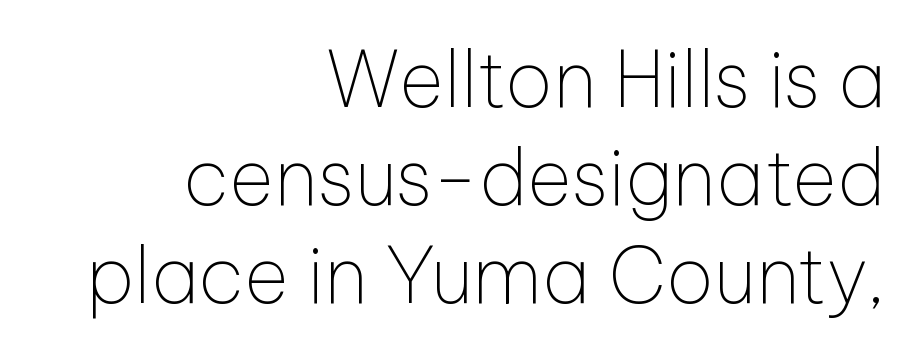
Q: Is the text bold? A: No.
Q: Is the text italic (slanted)? A: No, it is upright.
Q: Is the typeface a serif or a sans-serif typeface? A: Sans-serif.
Q: Is the text underlined? A: No.
Q: How is the paragraph aligned? A: Right-aligned.
Q: Is the spacing between letters normal or unusually wide? A: Normal.
Q: Is the spacing between lines tight, normal or loose? A: Normal.
Q: Width (condensed, normal, or wide)? A: Normal.
Q: Stroke contrast? A: Low.
Q: x-height? A: Medium.
Q: Monospaced? A: No.
